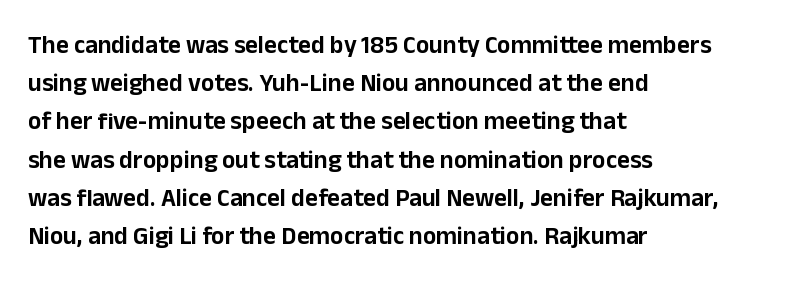
{"italic": "no", "underline": "no", "align": "left", "line_spacing": "normal", "line_spacing_ratio": 1.53, "letter_spacing": "normal", "letter_spacing_em": 0.0, "glyph_px": 25}
